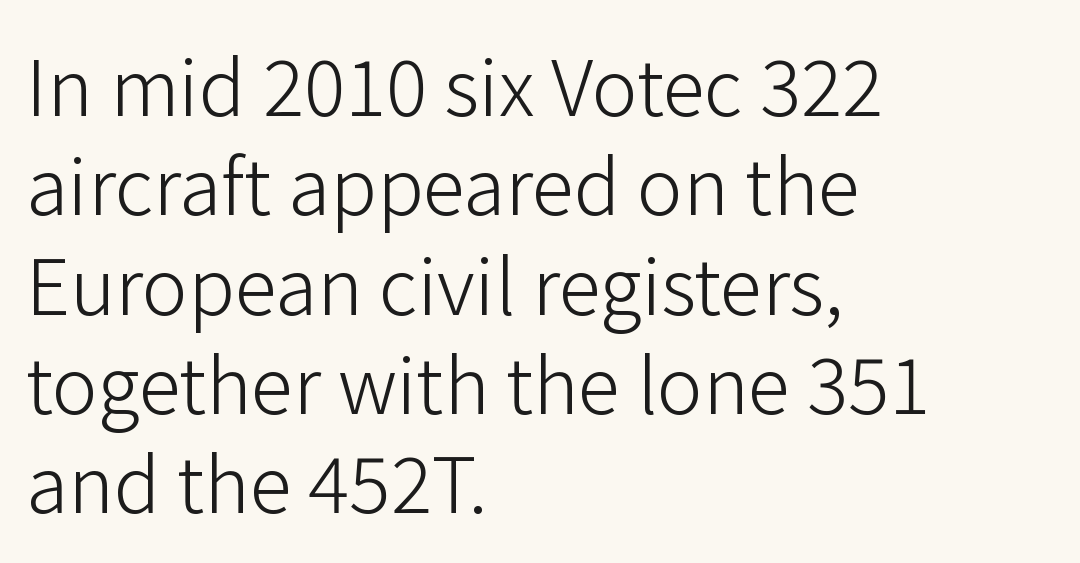
Q: Is the text bold? A: No.
Q: Is the text italic (slanted)? A: No, it is upright.
Q: Is the typeface a serif or a sans-serif typeface? A: Sans-serif.
Q: Is the text underlined? A: No.
Q: How is the paragraph aligned? A: Left-aligned.
Q: Is the spacing between letters normal or unusually wide? A: Normal.
Q: Is the spacing between lines tight, normal or loose? A: Normal.
Q: Width (condensed, normal, or wide)? A: Normal.
Q: Stroke contrast? A: Low.
Q: x-height? A: Medium.
Q: Monospaced? A: No.
